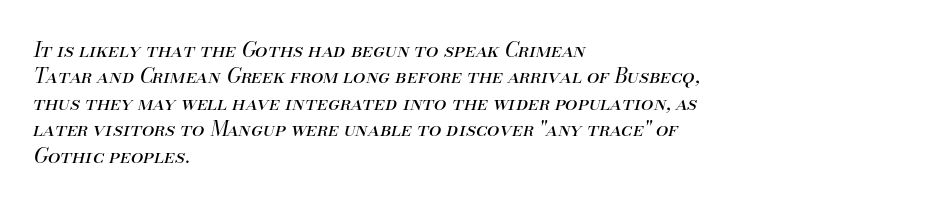
{"italic": "yes", "lean": "right", "slant_degrees": 13, "bold": "no", "underline": "no", "align": "left", "line_spacing": "normal", "line_spacing_ratio": 1.32, "letter_spacing": "normal", "letter_spacing_em": 0.0, "glyph_px": 20}
